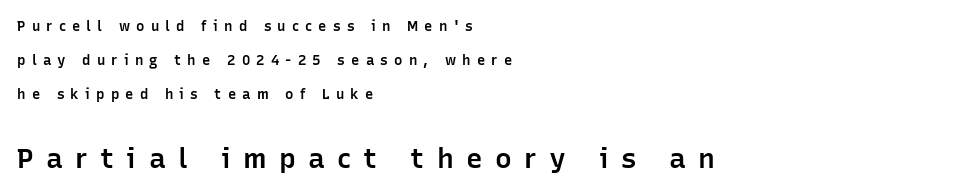
Q: Is the text bold? A: Semi-bold.
Q: Is the text italic (slanted)? A: No, it is upright.
Q: Is the typeface a serif or a sans-serif typeface? A: Sans-serif.
Q: Is the text underlined? A: No.
Q: How is the paragraph aligned? A: Left-aligned.
Q: Is the spacing between letters normal or unusually wide? A: Unusually wide.
Q: Is the spacing between lines tight, normal or loose? A: Loose.
Q: Which block of text is set in a larger size, the first (top) or the second (bottom)? A: The second (bottom) one.
Q: Width (condensed, normal, or wide)? A: Normal.
Q: Stroke contrast? A: Low.
Q: x-height? A: Medium.
Q: Monospaced? A: No.
